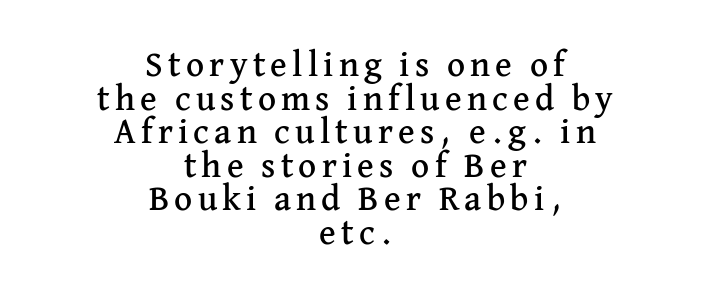
Each letter keeps its own natural width here, so spacing adapts to shape. Each letter's strokes conclude with small projecting serifs. In terms of posture, this sample is upright. The vertical gap from one line to the next is small. The zone under the glyphs is completely vacant.
